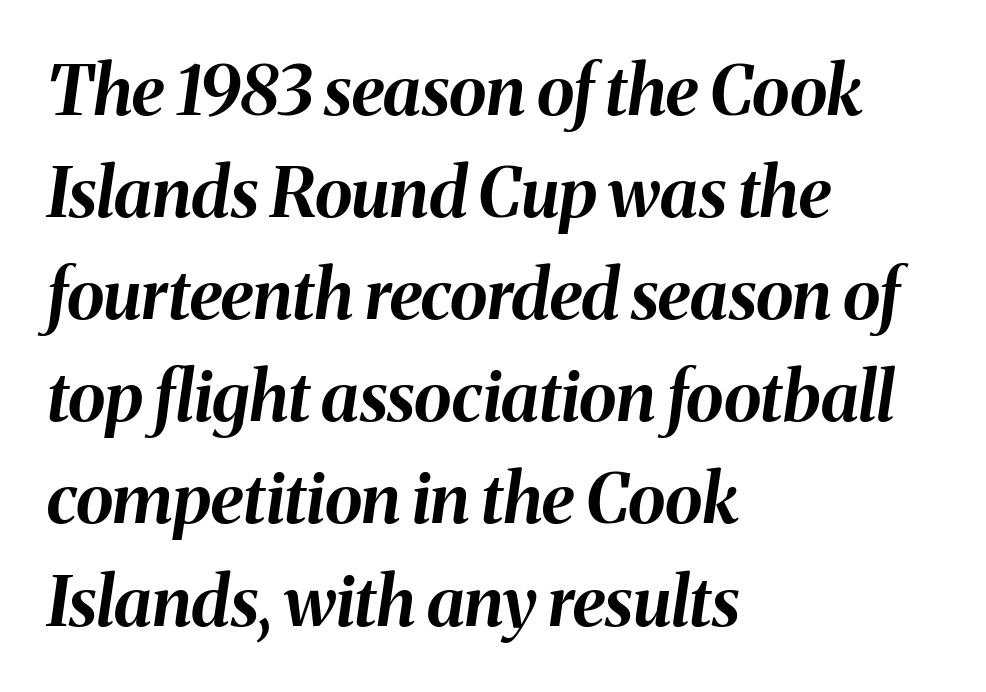
Where is the straight margin? On the left. The strip under each line holds only bare page. The rendering uses natural spacing where letterforms have individual widths. What stands out about the letter spacing? Nothing — it is the standard amount.
